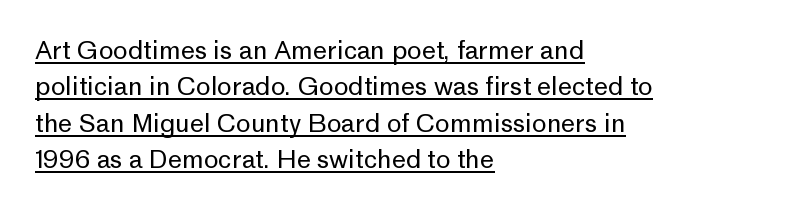
The image shows 25 px text type, upright; set left-aligned, normal line spacing (1.46x), normal letter spacing, underlined.
